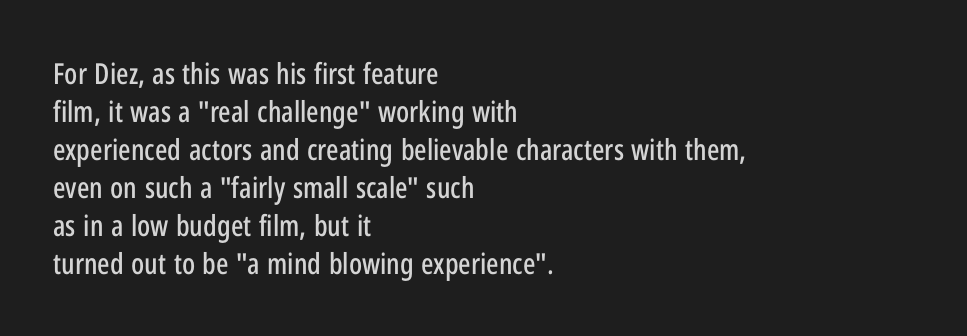
{"serif": "no", "italic": "no", "width": "condensed", "stroke_contrast": "low", "x_height": "medium", "monospaced": "no", "underline": "no", "align": "left", "line_spacing": "normal", "line_spacing_ratio": 1.31, "letter_spacing": "normal", "letter_spacing_em": 0.0, "glyph_px": 29}
